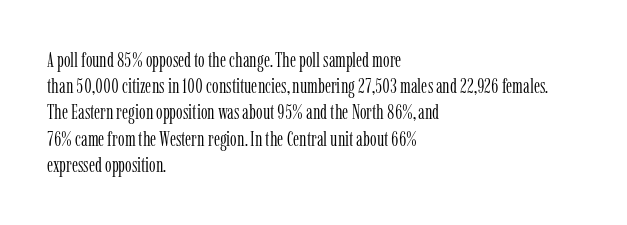
Q: Is the text bold? A: No.
Q: Is the text italic (slanted)? A: No, it is upright.
Q: Is the text underlined? A: No.
Q: How is the paragraph aligned? A: Left-aligned.
Q: Is the spacing between letters normal or unusually wide? A: Normal.
Q: Is the spacing between lines tight, normal or loose? A: Normal.
